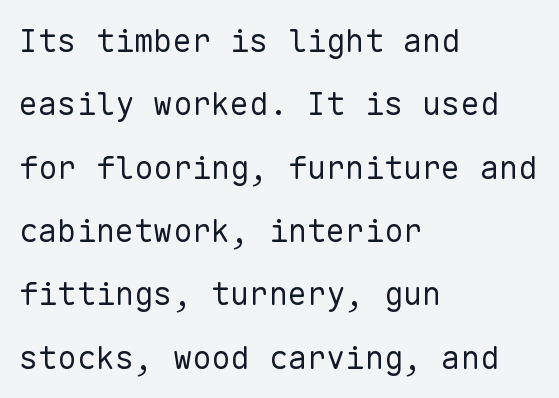
Do the characters align in a grid? Yes, the font is monospaced. Is the block centered? No — it sits flush against the left margin. The horizontal fit of the characters is conventional and even. Letterform terminals end flat and unadorned throughout the passage. Italic: no, the glyphs are upright roman.
